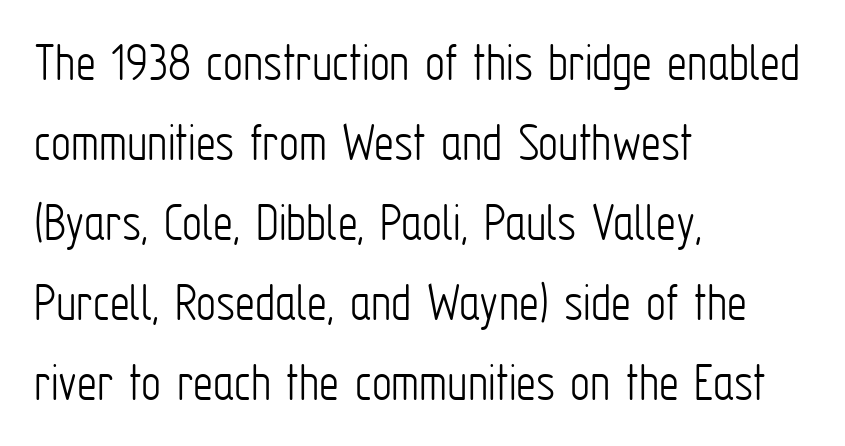
A sans-serif font was chosen for this passage. The specimen reads as upright at a glance. Words appear dense and cohesive because spacing is normal. If you measured baseline to baseline, you'd find a middling distance.
